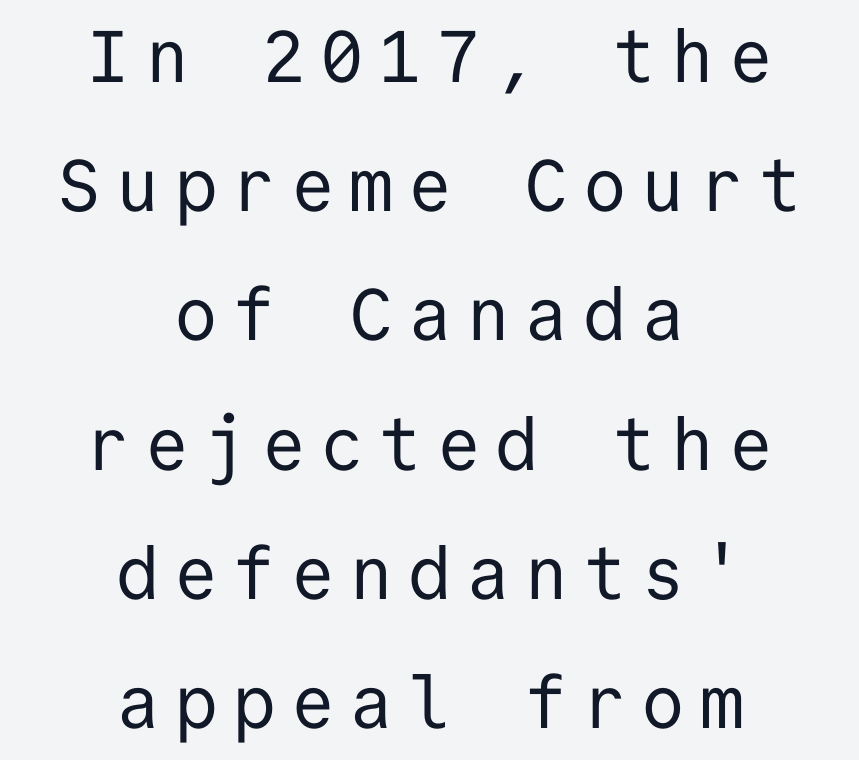
Posture: straight, roman, zero tilt. Nope, no serifs anywhere on these letters. Think of a typewriter: that constant character pitch is what you see here. Clear beneath every line of the passage.
